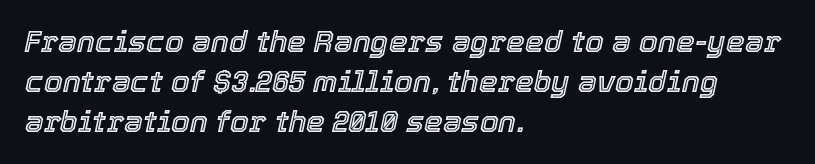
{"italic": "yes", "lean": "right", "slant_degrees": 12, "width": "normal", "x_height": "medium", "monospaced": "no", "underline": "no", "align": "left", "line_spacing": "normal", "line_spacing_ratio": 1.34, "letter_spacing": "normal", "letter_spacing_em": 0.0, "glyph_px": 30}
